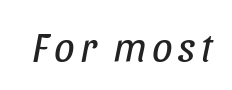
{"italic": "yes", "lean": "right", "slant_degrees": 11, "bold": "no", "weight": "regular", "width": "condensed", "stroke_contrast": "low", "x_height": "large", "monospaced": "no", "underline": "no", "glyph_px": 41}
